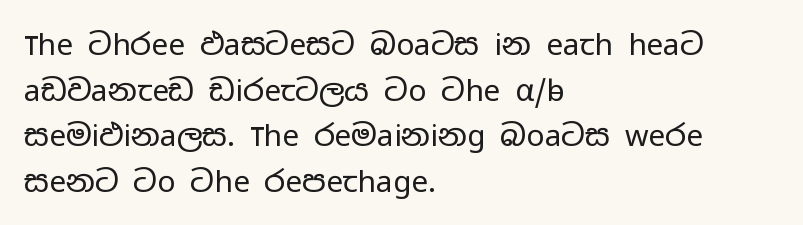
{"serif": "no", "italic": "no", "bold": "no", "weight": "regular", "width": "wide", "stroke_contrast": "low", "x_height": "medium", "monospaced": "no", "underline": "no", "align": "left", "line_spacing": "normal", "line_spacing_ratio": 1.52, "letter_spacing": "normal", "letter_spacing_em": 0.0, "glyph_px": 30}
